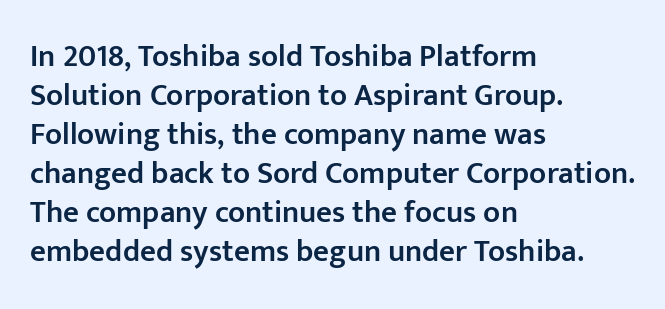
{"serif": "no", "italic": "no", "bold": "semi", "weight": "semibold", "width": "normal", "stroke_contrast": "low", "x_height": "medium", "monospaced": "no", "underline": "no", "align": "left", "line_spacing": "normal", "line_spacing_ratio": 1.26, "letter_spacing": "normal", "letter_spacing_em": 0.0, "glyph_px": 31}
